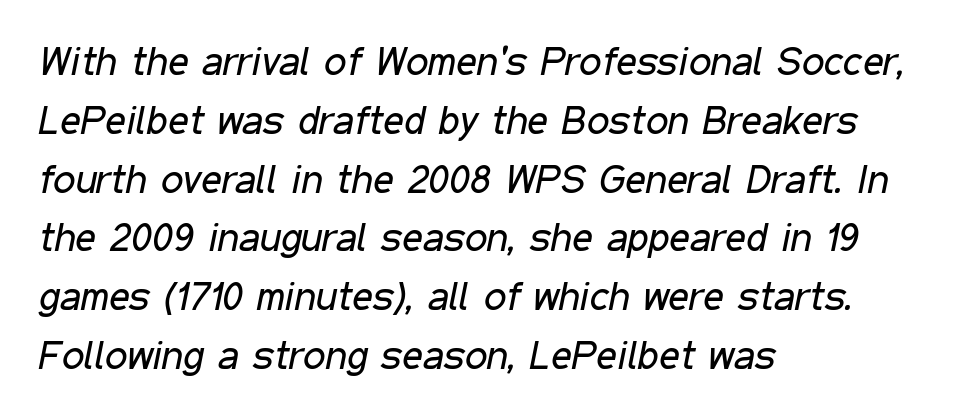
Q: Is the text bold? A: No.
Q: Is the text italic (slanted)? A: Yes, it leans right by about 11 degrees.
Q: Is the text underlined? A: No.
Q: How is the paragraph aligned? A: Left-aligned.
Q: Is the spacing between letters normal or unusually wide? A: Normal.
Q: Is the spacing between lines tight, normal or loose? A: Normal.
Q: Width (condensed, normal, or wide)? A: Condensed.
Q: Stroke contrast? A: Low.
Q: x-height? A: Medium.
Q: Monospaced? A: No.
